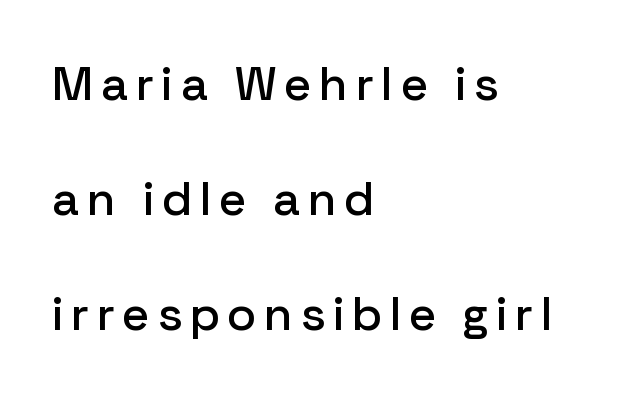
The image shows 48 px sans-serif type, upright; set left-aligned, loose line spacing (2.4x), not underlined; low stroke contrast and a medium x-height.
